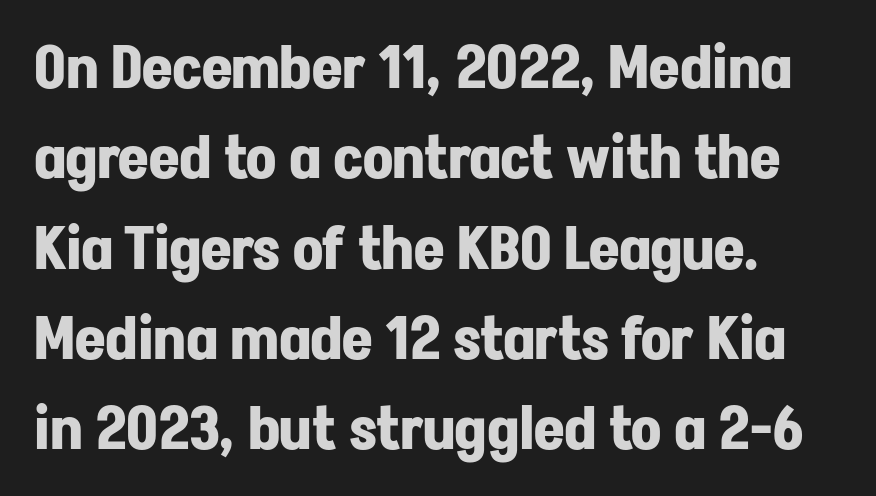
The image shows 59 px bold sans-serif type, upright; set left-aligned, normal line spacing (1.53x), normal letter spacing, not underlined; low stroke contrast and a medium x-height.
